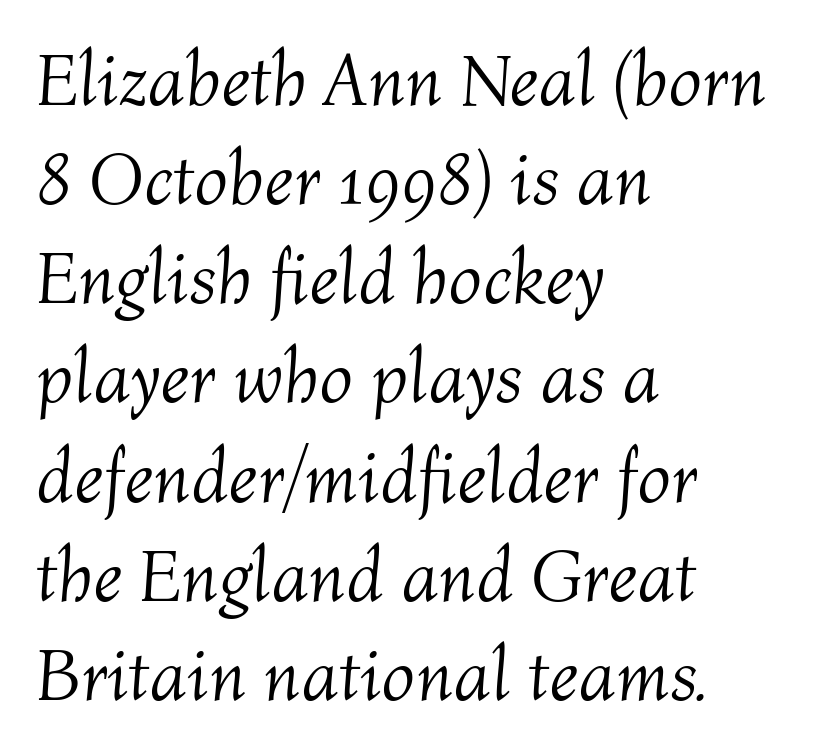
Weight class: somewhere from thin through regular. Short note: letters normally spaced. Leading: standard. Yep, that's italic — everything's leaning. These lines are set flush left with a ragged right edge. Words float on clear page, feet unadorned.
